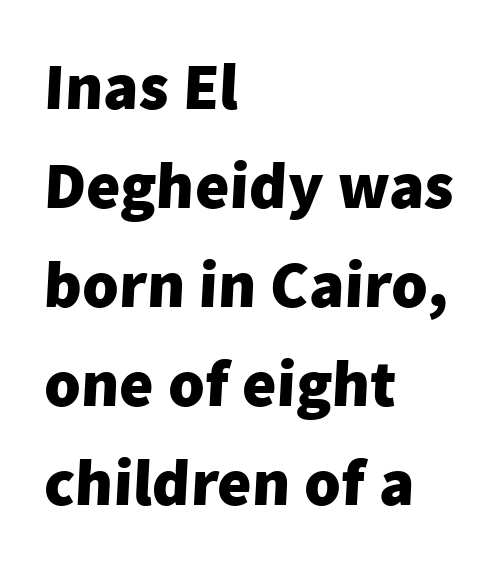
The image shows 66 px heavy sans-serif type; set left-aligned, normal line spacing (1.5x), normal letter spacing, not underlined; low stroke contrast and a medium x-height.
